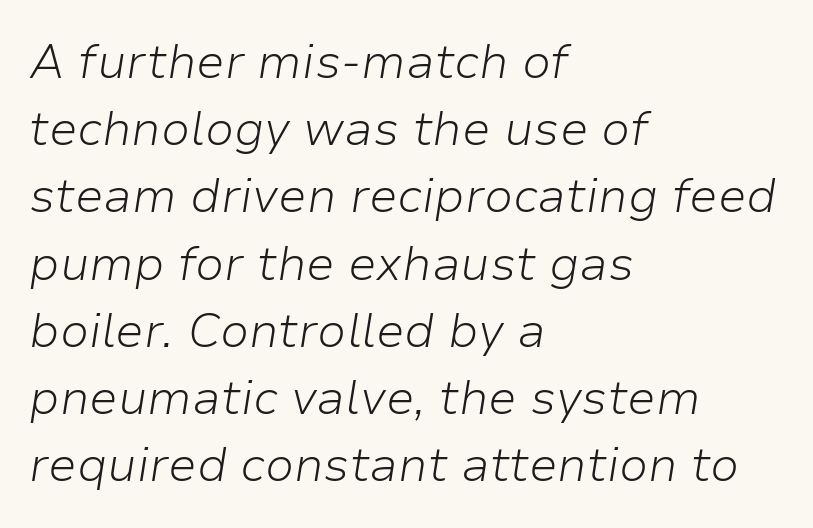
Q: Is the text bold? A: No.
Q: Is the text italic (slanted)? A: Yes, it leans right by about 9 degrees.
Q: Is the text underlined? A: No.
Q: How is the paragraph aligned? A: Left-aligned.
Q: Is the spacing between letters normal or unusually wide? A: Normal.
Q: Is the spacing between lines tight, normal or loose? A: Normal.
Q: Width (condensed, normal, or wide)? A: Normal.
Q: Stroke contrast? A: Low.
Q: x-height? A: Medium.
Q: Monospaced? A: No.
